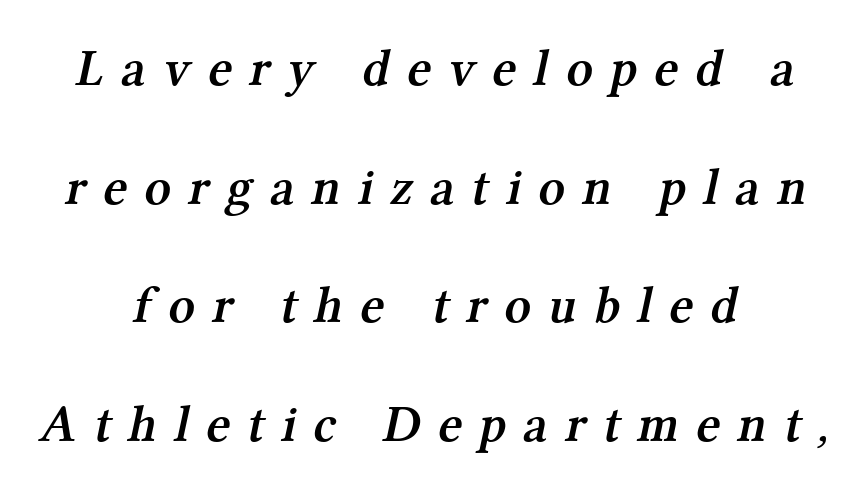
Horizontal bands of white between lines are thick stripes. This rendering employs a face with finishing strokes, i.e., a serif. Descender tails drop into unmarked territory. Character widths vary here, with narrow letters taking less room than wide ones. Honestly, the letter spacing is so wide it's the main thing you notice.
